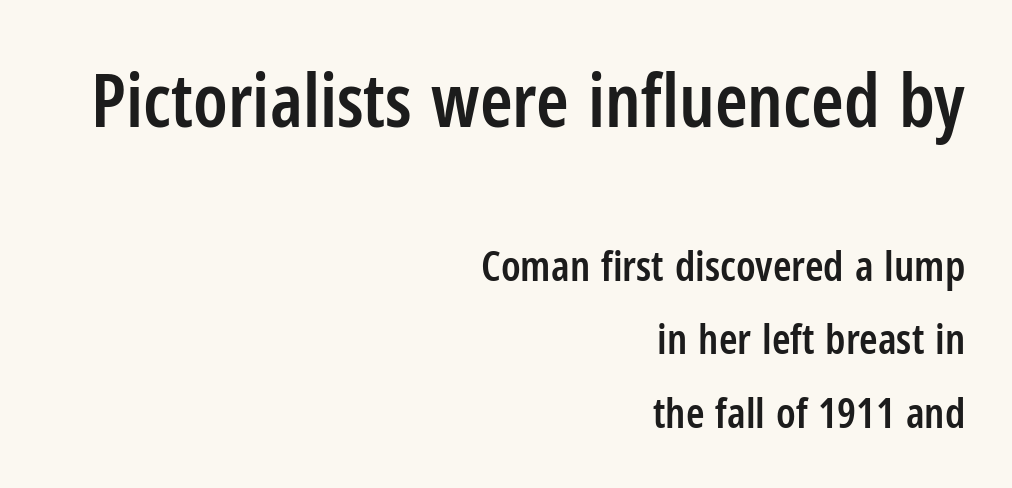
Spacing between characters is what you'd get straight out of the box. Character widths vary here, with narrow letters taking less room than wide ones. Bold? Not quite — semibold, heavier than regular but stopping short. The glyphs are unaccompanied by any horizontal stroke below them. The font's upright variant was chosen for this text.
